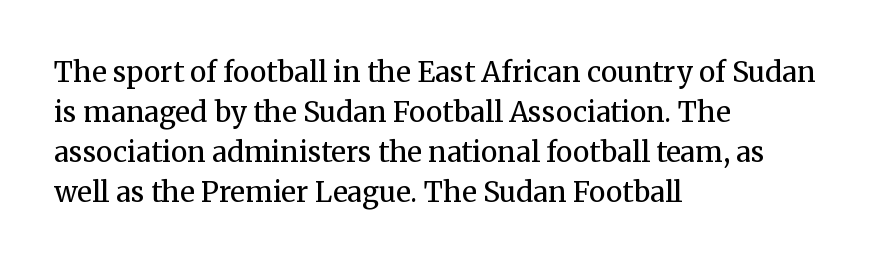
Do the characters align in a grid? No, the font is proportional. The letters stand upright; this is a roman face. The letterforms sit at book weight or below. The space between consecutive lines is moderate. The ragged edge is on the right, which tells us the setting is flush left. Does extra space separate the letters? No, they use regular spacing.
